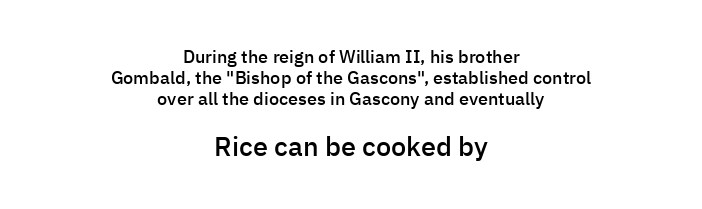
The image shows 27 px text type, upright; set centered, line spacing 1.16x, normal letter spacing, not underlined; the second (bottom) block is 1.5x larger.
